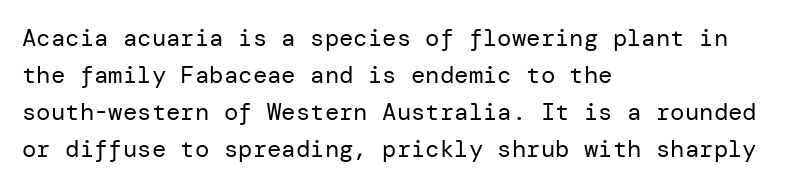
Vertical strokes here are truly vertical. Every row of glyphs begins at an identical x-position on the left. Between one letter and the next there's only the usual sliver of space. Only glyphs here, with clear space below each row.
